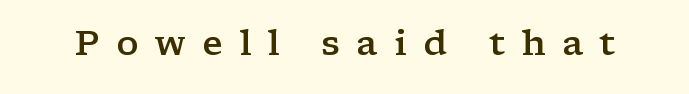
The image shows 35 px semibold, wide serif type, upright; set unusually wide letter spacing (+0.47 em), not underlined; low stroke contrast and a medium x-height.
